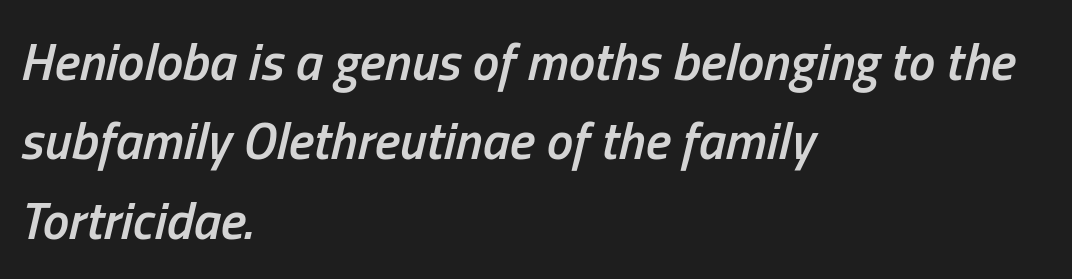
The image shows 53 px semibold, condensed type, italic (leaning right); set left-aligned, normal line spacing (1.5x), normal letter spacing, not underlined; low stroke contrast and a medium x-height.
